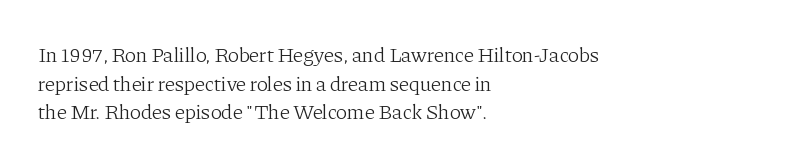
{"italic": "no", "bold": "no", "underline": "no", "align": "left", "line_spacing": "normal", "line_spacing_ratio": 1.36, "letter_spacing": "normal", "letter_spacing_em": 0.0, "glyph_px": 21}
